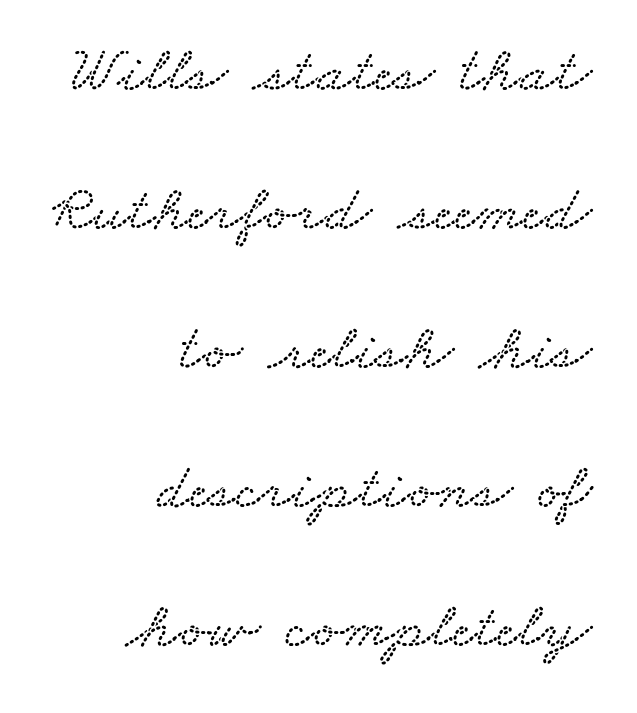
The image shows 65 px wide type; set right-aligned, loose line spacing (2.14x), normal letter spacing, not underlined; low stroke contrast and a small x-height.
